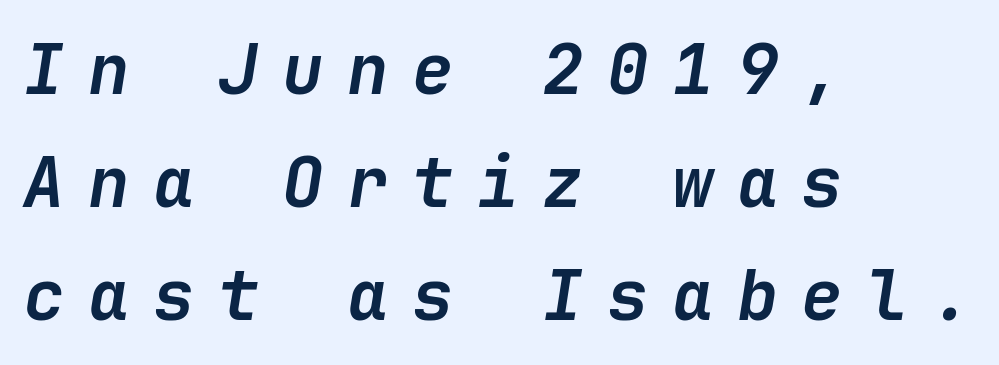
Q: Is the text bold? A: Yes.
Q: Is the text italic (slanted)? A: Yes, it leans right by about 9 degrees.
Q: Is the text underlined? A: No.
Q: How is the paragraph aligned? A: Left-aligned.
Q: Is the spacing between letters normal or unusually wide? A: Unusually wide.
Q: Is the spacing between lines tight, normal or loose? A: Normal.
Q: Width (condensed, normal, or wide)? A: Normal.
Q: Stroke contrast? A: Low.
Q: x-height? A: Medium.
